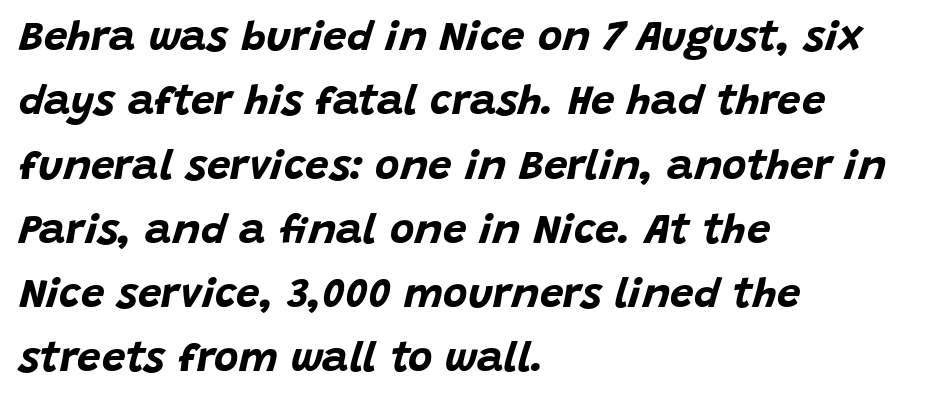
{"italic": "yes", "lean": "right", "slant_degrees": 15, "bold": "yes", "weight": "bold", "width": "normal", "stroke_contrast": "low", "x_height": "large", "monospaced": "no", "underline": "no", "align": "left", "line_spacing": "normal", "line_spacing_ratio": 1.53, "letter_spacing": "normal", "letter_spacing_em": 0.0, "glyph_px": 42}
